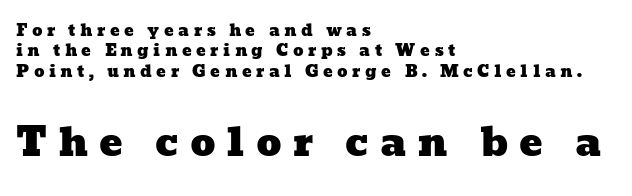
{"width": "wide", "stroke_contrast": "low", "x_height": "medium", "monospaced": "no", "underline": "no", "align": "left", "line_spacing": "normal", "line_spacing_ratio": 1.27, "letter_spacing": "wide", "letter_spacing_em": 0.28, "larger_block": "second", "size_ratio": 2.44, "glyph_px": 39}
